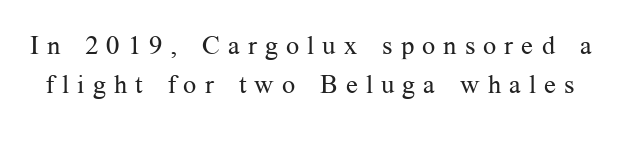
{"italic": "no", "bold": "no", "underline": "no", "line_spacing": "normal", "line_spacing_ratio": 1.49, "letter_spacing": "wide", "letter_spacing_em": 0.31, "glyph_px": 26}
